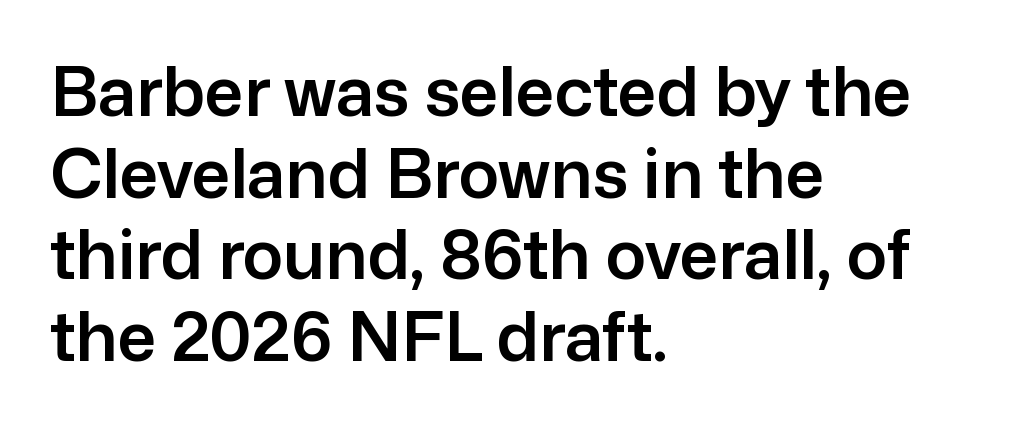
Q: Is the text italic (slanted)? A: No, it is upright.
Q: Is the typeface a serif or a sans-serif typeface? A: Sans-serif.
Q: Is the text underlined? A: No.
Q: How is the paragraph aligned? A: Left-aligned.
Q: Is the spacing between letters normal or unusually wide? A: Normal.
Q: Width (condensed, normal, or wide)? A: Normal.
Q: Stroke contrast? A: Low.
Q: x-height? A: Medium.
Q: Monospaced? A: No.
